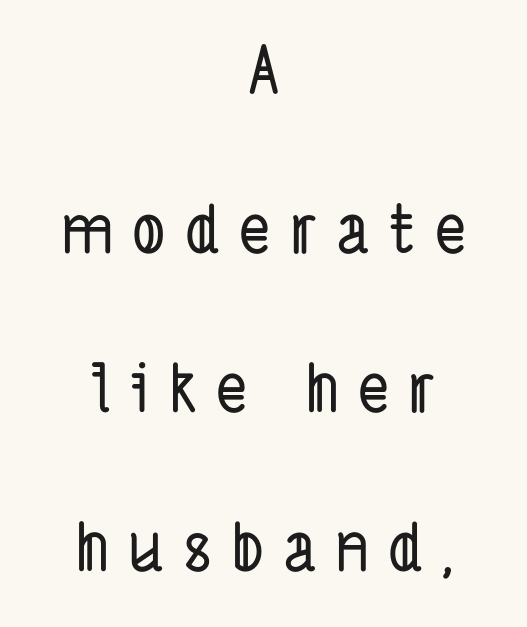
The image shows 66 px condensed sans-serif type; set centered, loose line spacing (2.41x), unusually wide letter spacing (+0.29 em), not underlined; low stroke contrast and a medium x-height.
